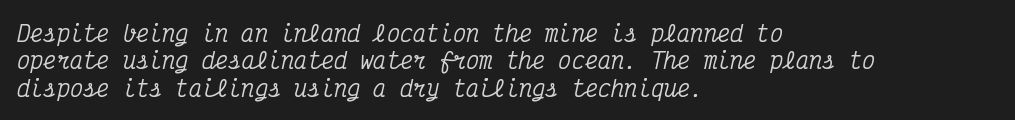
The image shows 22 px text type, italic (leaning right); set left-aligned, normal line spacing (1.25x), normal letter spacing, not underlined.
